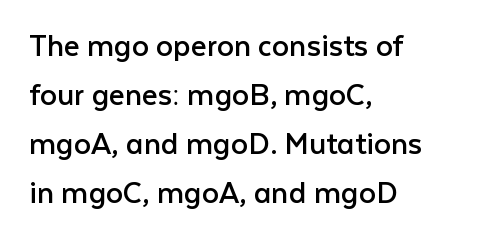
{"serif": "no", "italic": "no", "bold": "no", "weight": "regular", "width": "normal", "stroke_contrast": "low", "x_height": "medium", "monospaced": "no", "underline": "no", "align": "left", "line_spacing": "normal", "line_spacing_ratio": 1.44, "letter_spacing": "normal", "letter_spacing_em": 0.0, "glyph_px": 34}
